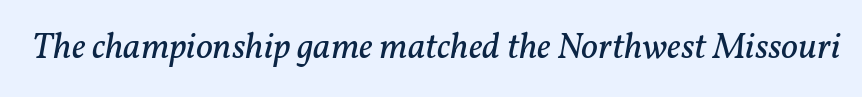
{"serif": "yes", "italic": "yes", "lean": "right", "slant_degrees": 11, "bold": "no", "weight": "regular", "width": "normal", "stroke_contrast": "low", "x_height": "medium", "monospaced": "no", "underline": "no", "letter_spacing": "normal", "letter_spacing_em": 0.0, "glyph_px": 37}
